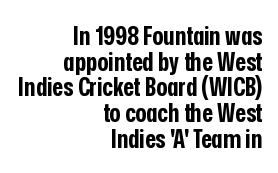
{"italic": "no", "bold": "yes", "underline": "no", "align": "right", "line_spacing": "tight", "line_spacing_ratio": 0.99, "letter_spacing": "normal", "letter_spacing_em": 0.0, "glyph_px": 26}
